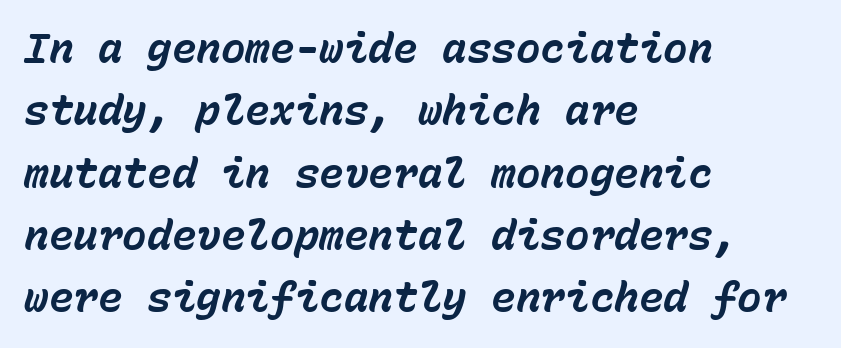
{"italic": "yes", "lean": "right", "slant_degrees": 15, "bold": "yes", "weight": "bold", "width": "normal", "stroke_contrast": "low", "x_height": "medium", "monospaced": "yes", "underline": "no", "align": "left", "line_spacing": "normal", "line_spacing_ratio": 1.52, "letter_spacing": "normal", "letter_spacing_em": 0.0, "glyph_px": 41}
